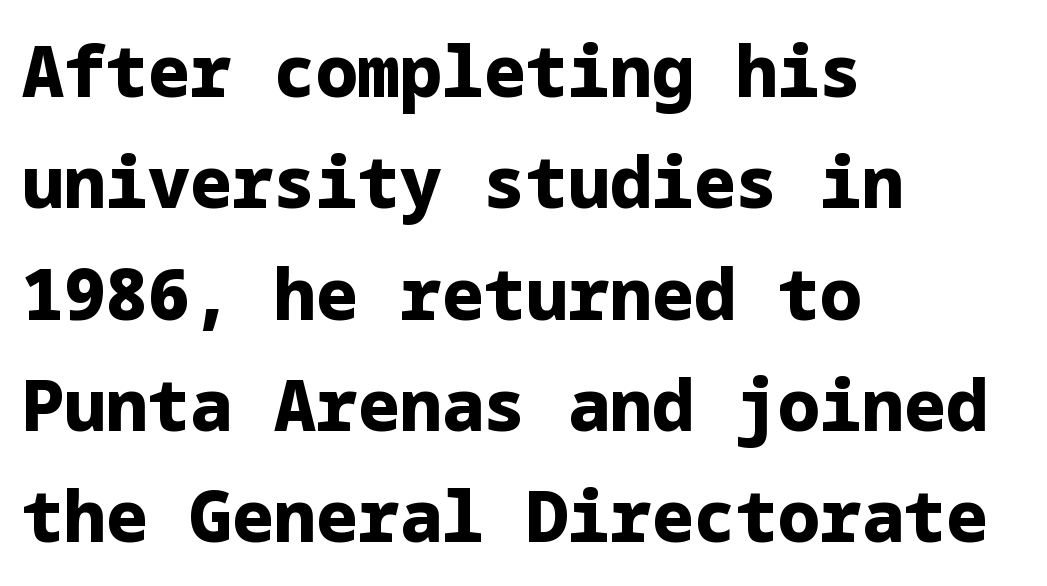
The image shows 70 px heavy sans-serif type, upright; set left-aligned, normal line spacing (1.59x), normal letter spacing, not underlined; low stroke contrast and a medium x-height.
